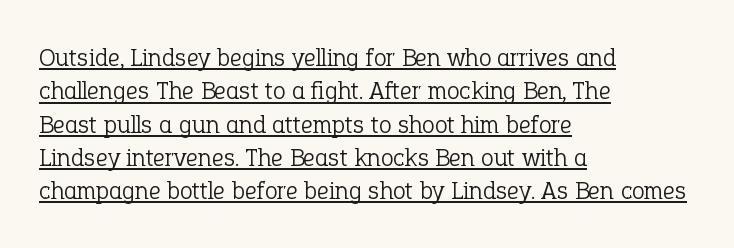
Characters follow at the spacing the type designer built in. Notice how a bar underscores the lettering throughout. The font's upright variant was chosen for this text. Line spacing here is normal. The passage shown is not bold in any degree.
